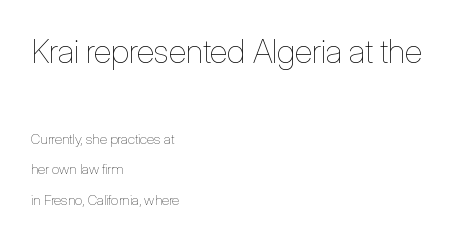
The image shows 33 px thin, condensed type, upright; set left-aligned, loose line spacing (2.19x), normal letter spacing, not underlined; the first (top) block is 2.36x larger; low stroke contrast and a medium x-height.
